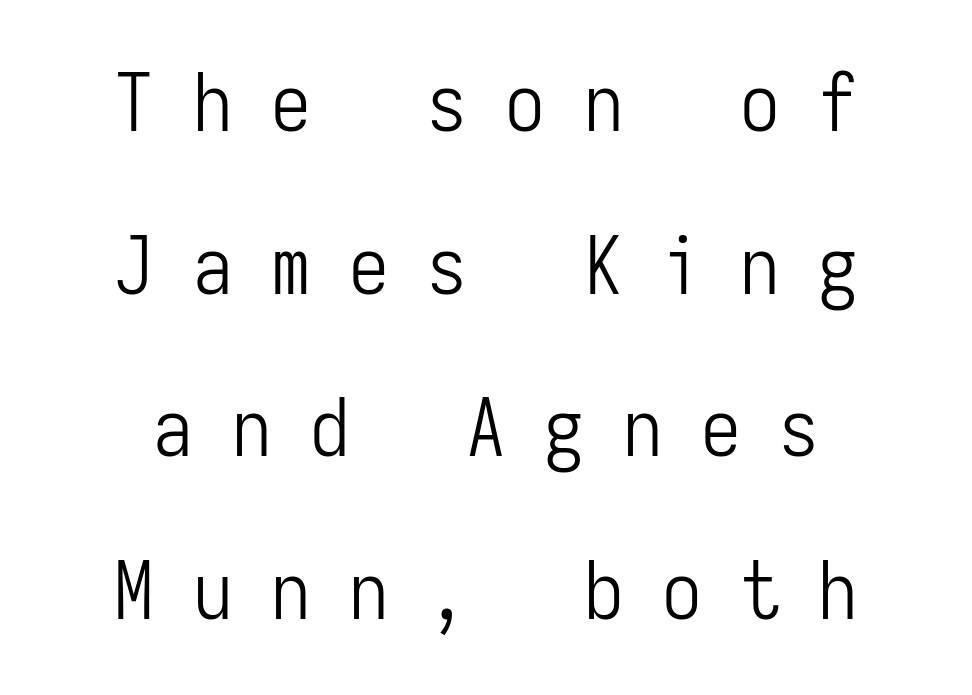
{"serif": "no", "italic": "no", "bold": "no", "weight": "light", "width": "condensed", "stroke_contrast": "low", "x_height": "medium", "monospaced": "yes", "underline": "no", "line_spacing": "loose", "line_spacing_ratio": 2.06, "letter_spacing": "wide", "letter_spacing_em": 0.49, "glyph_px": 79}
